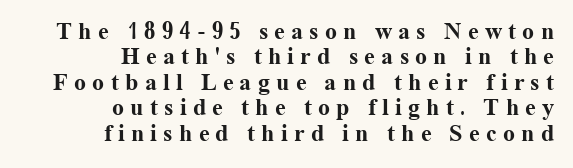
Q: Is the text bold? A: Yes.
Q: Is the text italic (slanted)? A: No, it is upright.
Q: Is the text underlined? A: No.
Q: How is the paragraph aligned? A: Right-aligned.
Q: Is the spacing between letters normal or unusually wide? A: Unusually wide.
Q: Is the spacing between lines tight, normal or loose? A: Tight.
